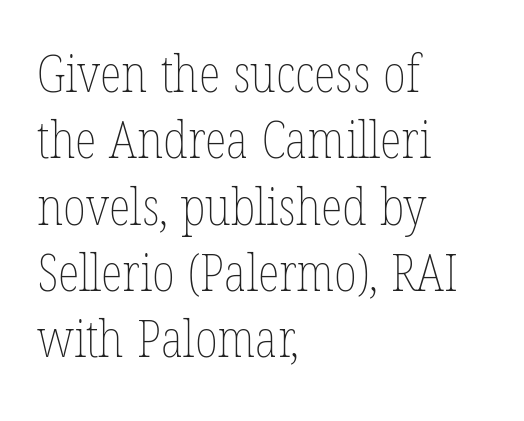
Q: Is the text bold? A: No.
Q: Is the text italic (slanted)? A: No, it is upright.
Q: Is the text underlined? A: No.
Q: How is the paragraph aligned? A: Left-aligned.
Q: Is the spacing between letters normal or unusually wide? A: Normal.
Q: Is the spacing between lines tight, normal or loose? A: Normal.
Q: Width (condensed, normal, or wide)? A: Condensed.
Q: Stroke contrast? A: Low.
Q: x-height? A: Medium.
Q: Monospaced? A: No.
